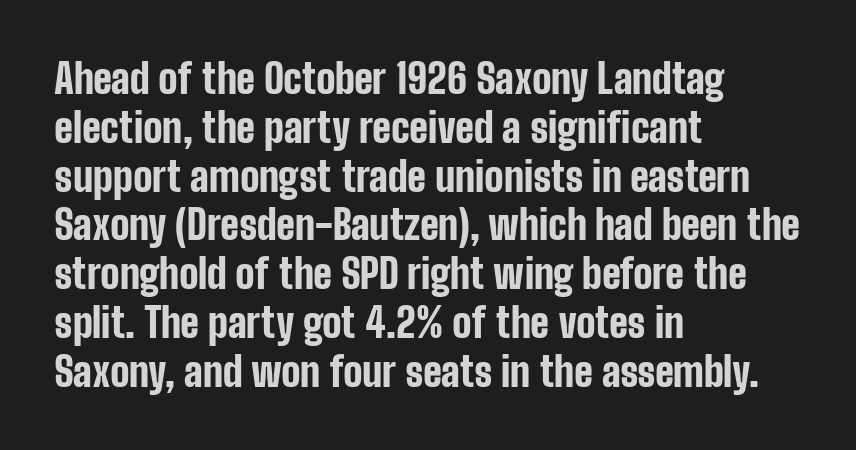
This sample uses plain, unmodified letter spacing. The rendering anchors every line to the left-hand side. A bare baseline throughout the passage. Are there feet on the stems? There aren't — it's a sans.
